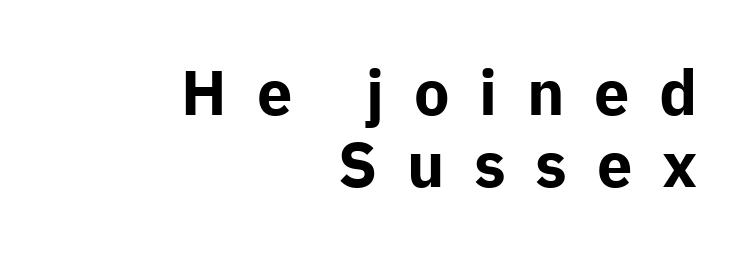
{"serif": "no", "italic": "no", "bold": "yes", "weight": "bold", "width": "normal", "stroke_contrast": "low", "x_height": "medium", "monospaced": "no", "underline": "no", "align": "right", "line_spacing": "tight", "line_spacing_ratio": 1.14, "letter_spacing": "wide", "letter_spacing_em": 0.47, "glyph_px": 63}
